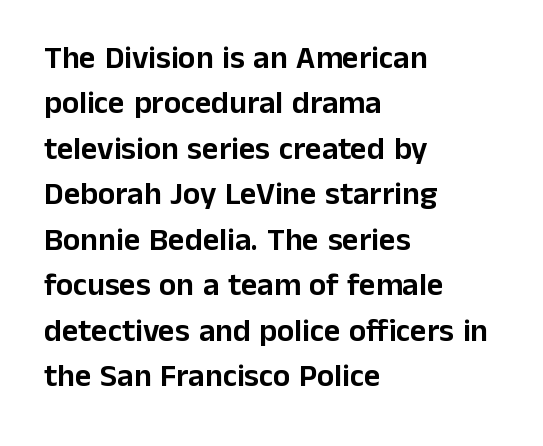
{"serif": "no", "italic": "no", "width": "normal", "stroke_contrast": "low", "x_height": "medium", "monospaced": "no", "underline": "no", "align": "left", "line_spacing": "normal", "line_spacing_ratio": 1.42, "letter_spacing": "normal", "letter_spacing_em": 0.0, "glyph_px": 32}
